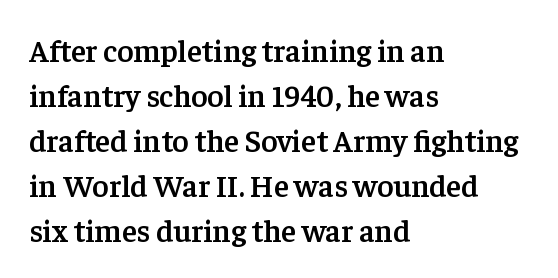
Q: Is the text bold? A: Semi-bold.
Q: Is the text italic (slanted)? A: No, it is upright.
Q: Is the typeface a serif or a sans-serif typeface? A: Serif.
Q: Is the text underlined? A: No.
Q: How is the paragraph aligned? A: Left-aligned.
Q: Is the spacing between letters normal or unusually wide? A: Normal.
Q: Is the spacing between lines tight, normal or loose? A: Normal.
Q: Width (condensed, normal, or wide)? A: Normal.
Q: Stroke contrast? A: Low.
Q: x-height? A: Medium.
Q: Monospaced? A: No.
